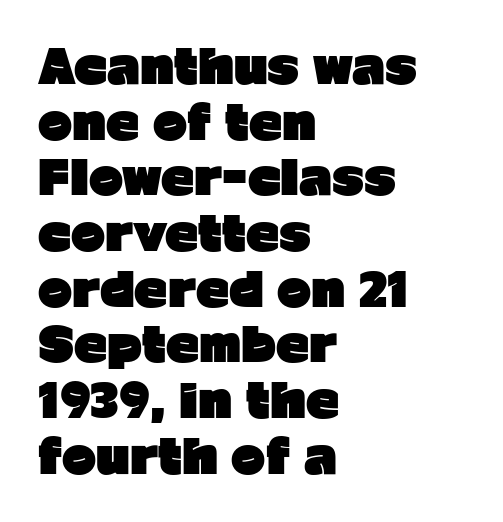
{"serif": "no", "italic": "no", "bold": "yes", "weight": "heavy", "width": "normal", "stroke_contrast": "low", "x_height": "medium", "monospaced": "no", "underline": "no", "align": "left", "line_spacing_ratio": 1.21, "letter_spacing": "normal", "letter_spacing_em": 0.0, "glyph_px": 46}
